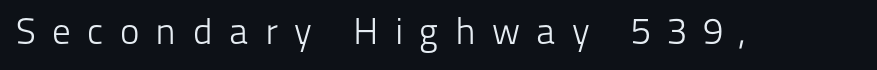
The lettering stays uniformly vertical, giving the passage a roman look. These lines are rendered in a variable-pitch font. Each row of text sits above clean, open space. Is this a heavy cut? Hardly; it is regular or lighter. This sample uses a sans-serif face. Words appear elongated and porous because spacing is wide.
